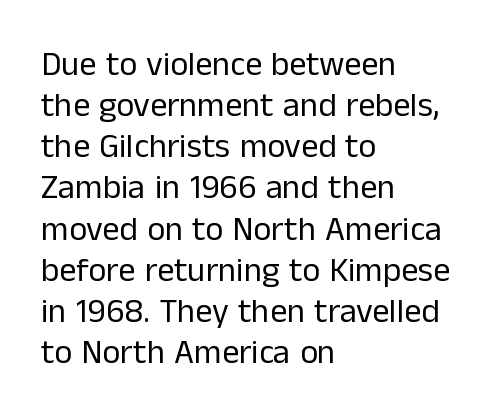
Ink coverage per letter is moderate at most. The paragraph has a hard left edge and a soft right edge. Beneath every word, the page is bare. Nope, no serifs anywhere on these letters. Think of a printed novel: that variable character pitch is what you see here.
